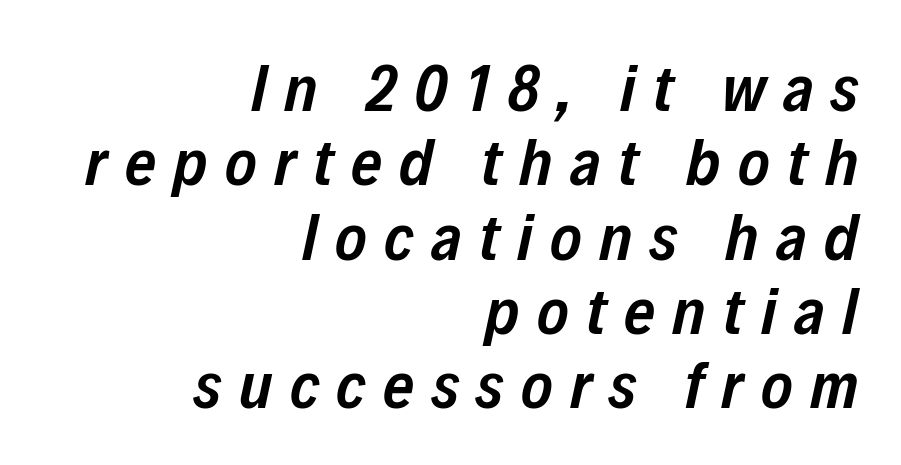
Horizontal alignment here is rightward, an uncommon choice for prose. This block would grow much taller if given ordinary leading; it's compressed now. Anything drawn beneath the words? Only blank space. The rendering uses a semibold face; strokes are thickened but not to full bold. Each letter keeps its own natural width here, so spacing adapts to shape. It's the slanting kind of type.
